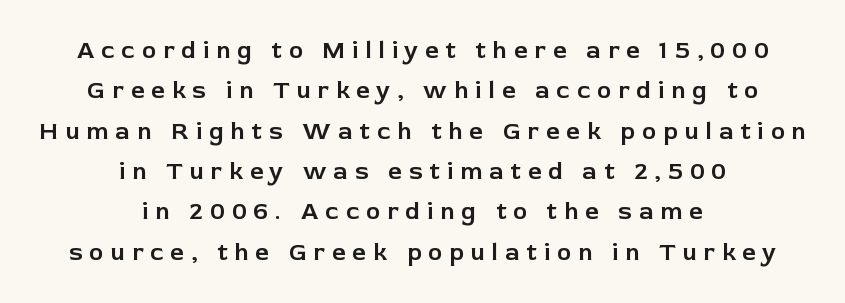
The image shows 24 px text type, upright; set centered, normal line spacing (1.68x), unusually wide letter spacing (+0.29 em), not underlined.
